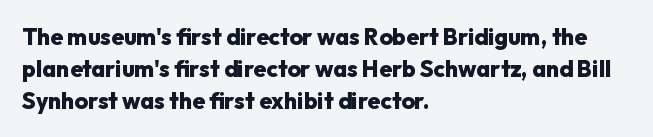
Q: Is the text bold? A: Yes.
Q: Is the text italic (slanted)? A: No, it is upright.
Q: Is the text underlined? A: No.
Q: How is the paragraph aligned? A: Left-aligned.
Q: Is the spacing between letters normal or unusually wide? A: Normal.
Q: Is the spacing between lines tight, normal or loose? A: Normal.
